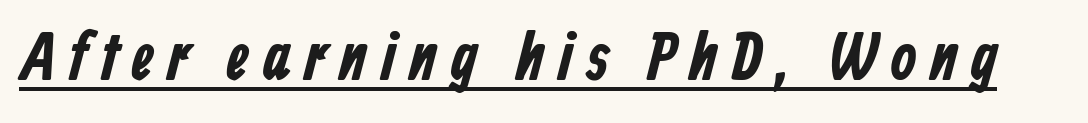
You can tell from the bare stems that sans-serif type was used. Think of a printed novel: that variable character pitch is what you see here. Honestly, the underline is the first thing you notice here.
